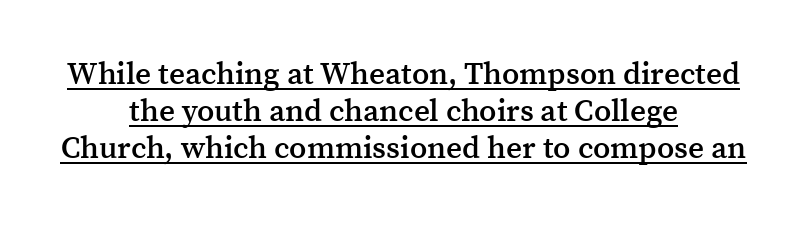
Q: Is the text bold? A: Semi-bold.
Q: Is the text italic (slanted)? A: No, it is upright.
Q: Is the typeface a serif or a sans-serif typeface? A: Serif.
Q: Is the text underlined? A: Yes.
Q: How is the paragraph aligned? A: Centered.
Q: Is the spacing between letters normal or unusually wide? A: Normal.
Q: Width (condensed, normal, or wide)? A: Normal.
Q: Stroke contrast? A: Medium.
Q: x-height? A: Medium.
Q: Monospaced? A: No.
